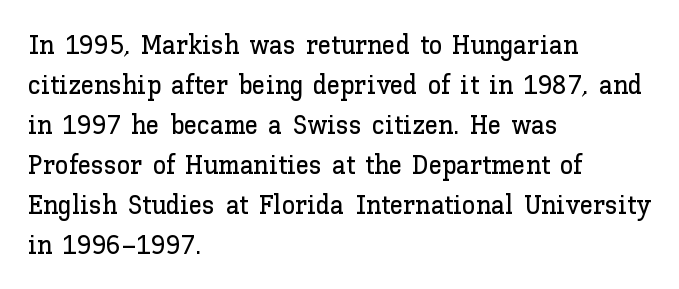
Q: Is the text italic (slanted)? A: No, it is upright.
Q: Is the text underlined? A: No.
Q: How is the paragraph aligned? A: Left-aligned.
Q: Is the spacing between letters normal or unusually wide? A: Normal.
Q: Is the spacing between lines tight, normal or loose? A: Normal.
